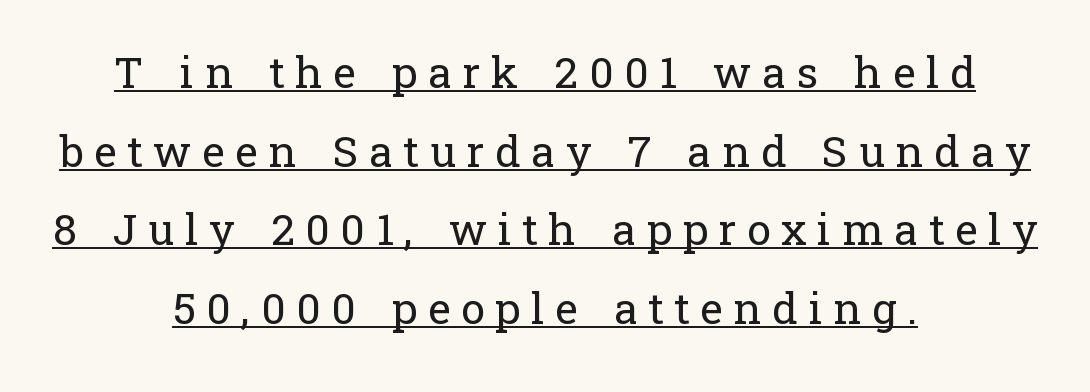
The image shows 43 px regular-weight serif type, upright; set centered, line spacing 1.83x, unusually wide letter spacing (+0.25 em), underlined; low stroke contrast and a medium x-height.
